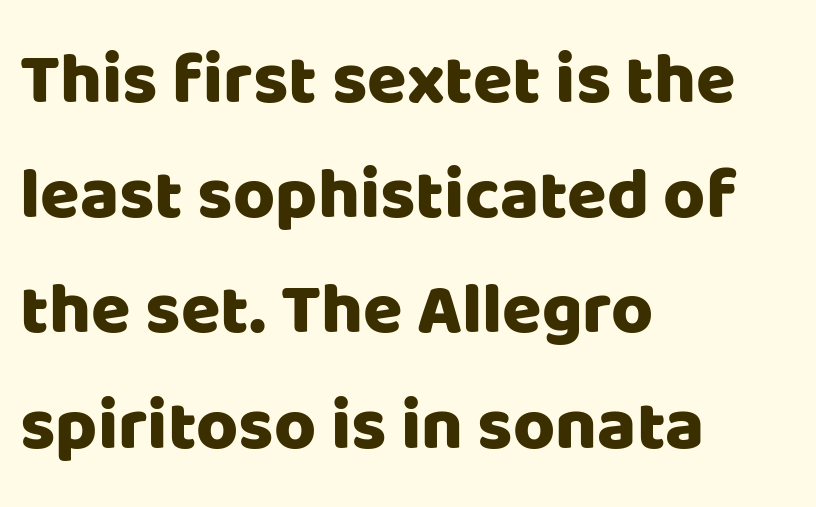
The rendering anchors every line to the left-hand side. Note: no serifs on the glyphs. The space directly below the letters is spotless. Inter-character spacing is left at the font's built-in metrics. The rendering uses natural spacing where letterforms have individual widths.
